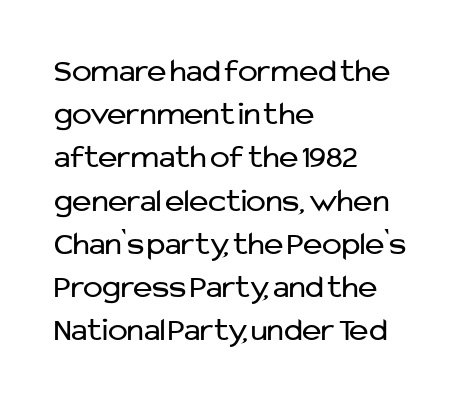
The image shows 33 px regular-weight sans-serif type, upright; set left-aligned, normal line spacing (1.31x), normal letter spacing, not underlined; low stroke contrast and a medium x-height.
